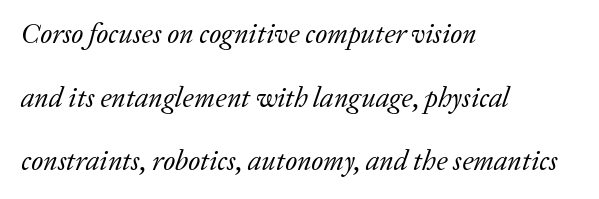
Q: Is the text bold? A: No.
Q: Is the text italic (slanted)? A: Yes, it leans right by about 20 degrees.
Q: Is the typeface a serif or a sans-serif typeface? A: Serif.
Q: Is the text underlined? A: No.
Q: How is the paragraph aligned? A: Left-aligned.
Q: Is the spacing between letters normal or unusually wide? A: Normal.
Q: Is the spacing between lines tight, normal or loose? A: Loose.
Q: Width (condensed, normal, or wide)? A: Normal.
Q: Stroke contrast? A: Low.
Q: x-height? A: Medium.
Q: Monospaced? A: No.
